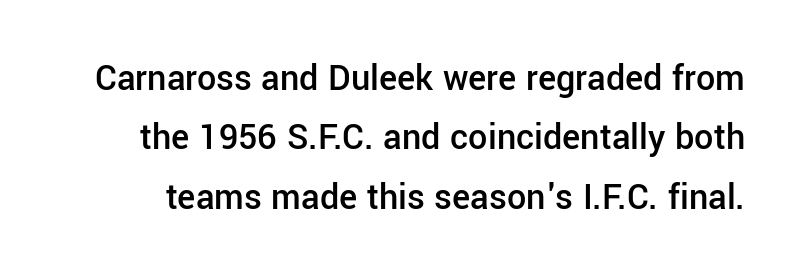
Q: Is the text bold? A: Semi-bold.
Q: Is the text italic (slanted)? A: No, it is upright.
Q: Is the typeface a serif or a sans-serif typeface? A: Sans-serif.
Q: Is the text underlined? A: No.
Q: Is the spacing between letters normal or unusually wide? A: Normal.
Q: Is the spacing between lines tight, normal or loose? A: Normal.
Q: Width (condensed, normal, or wide)? A: Normal.
Q: Stroke contrast? A: Low.
Q: x-height? A: Medium.
Q: Monospaced? A: No.
